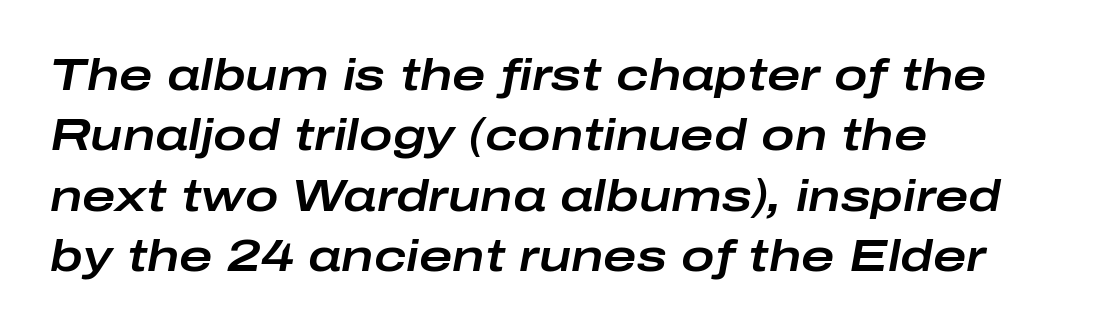
Q: Is the text italic (slanted)? A: Yes, it leans right by about 10 degrees.
Q: Is the text underlined? A: No.
Q: How is the paragraph aligned? A: Left-aligned.
Q: Is the spacing between letters normal or unusually wide? A: Normal.
Q: Is the spacing between lines tight, normal or loose? A: Normal.
Q: Width (condensed, normal, or wide)? A: Wide.
Q: Stroke contrast? A: Low.
Q: x-height? A: Medium.
Q: Monospaced? A: No.
